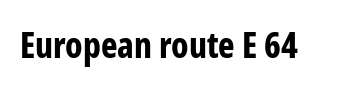
{"serif": "no", "italic": "no", "bold": "yes", "weight": "bold", "width": "condensed", "stroke_contrast": "low", "x_height": "medium", "monospaced": "no", "underline": "no", "letter_spacing": "normal", "letter_spacing_em": 0.0, "glyph_px": 35}
